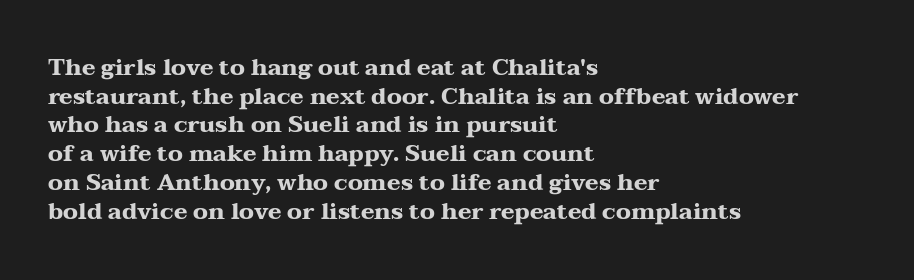
Q: Is the text bold? A: Yes.
Q: Is the text italic (slanted)? A: No, it is upright.
Q: Is the text underlined? A: No.
Q: How is the paragraph aligned? A: Left-aligned.
Q: Is the spacing between letters normal or unusually wide? A: Normal.
Q: Is the spacing between lines tight, normal or loose? A: Normal.
